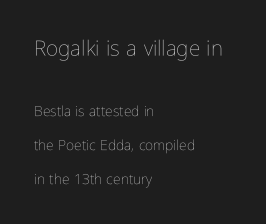
Size hierarchy here favors the leading block over the trailing one. Horizontal bands of white between lines are thick stripes. The area under the type is left untouched. The typesetting does not lean heavy: it is not bold. Which margin do the lines hug? The left one — the right edge is uneven.
